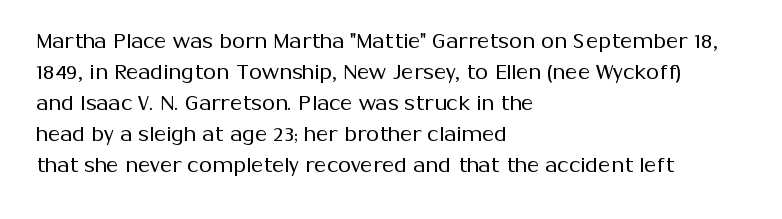
{"italic": "no", "bold": "no", "underline": "no", "align": "left", "line_spacing": "normal", "line_spacing_ratio": 1.48, "letter_spacing": "normal", "letter_spacing_em": 0.0, "glyph_px": 21}
